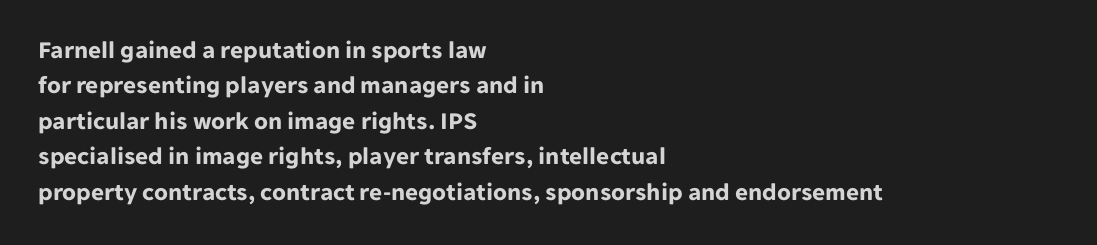
{"italic": "no", "bold": "yes", "underline": "no", "align": "left", "line_spacing": "normal", "line_spacing_ratio": 1.42, "letter_spacing": "normal", "letter_spacing_em": 0.0, "glyph_px": 25}
